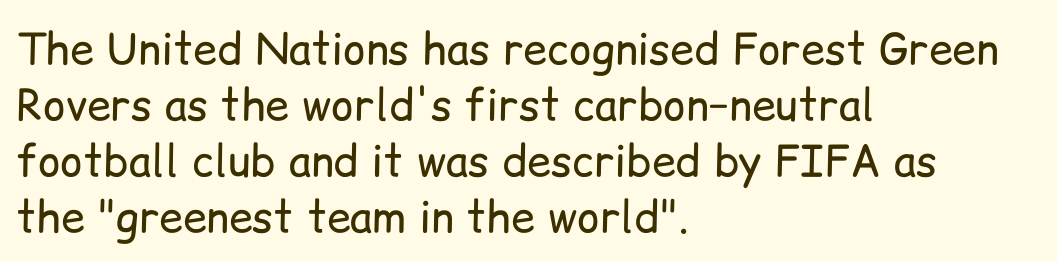
{"serif": "no", "italic": "no", "bold": "no", "weight": "regular", "width": "normal", "stroke_contrast": "low", "x_height": "medium", "monospaced": "no", "underline": "no", "align": "left", "line_spacing": "normal", "line_spacing_ratio": 1.3, "letter_spacing": "normal", "letter_spacing_em": 0.0, "glyph_px": 43}
